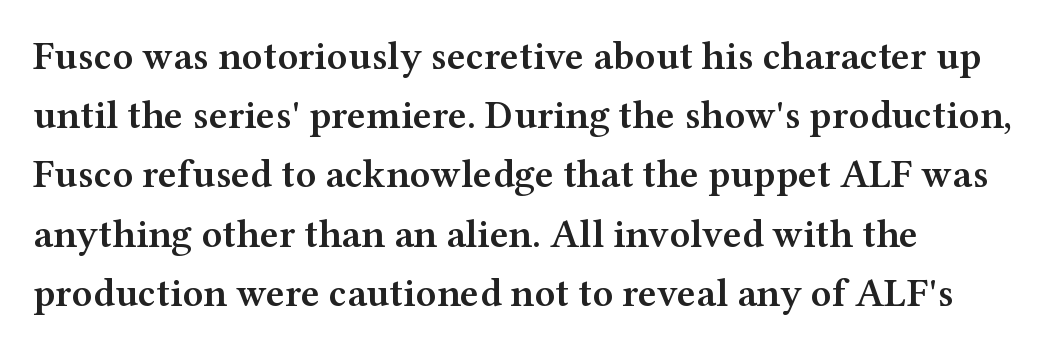
A classic flush-left, rag-right setting is used for this passage. Vertically, the passage feels balanced, rows spaced as you'd expect. Students, this is semibold: more ink than regular, less than bold. Just letters on the line, the space beneath them empty.
